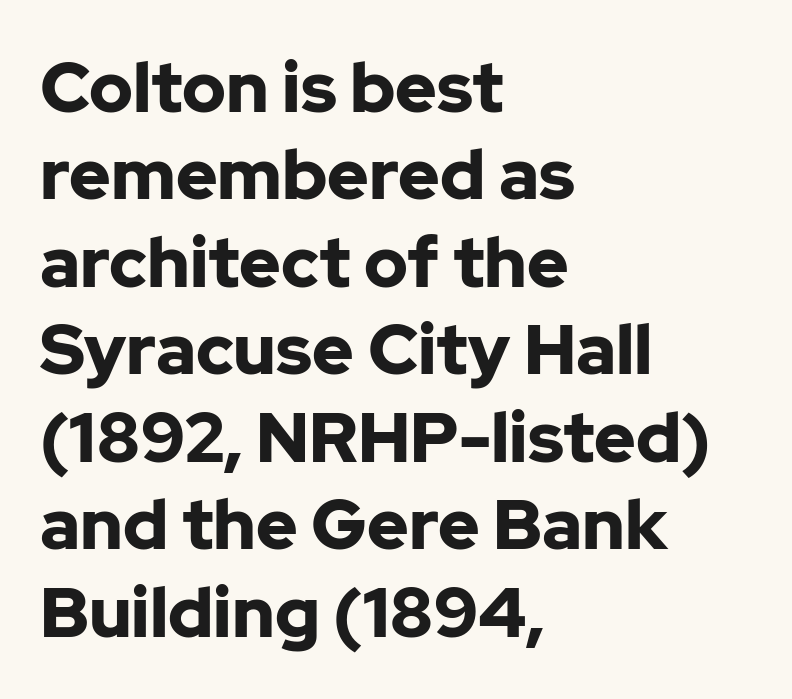
{"serif": "no", "italic": "no", "bold": "yes", "weight": "bold", "width": "normal", "stroke_contrast": "low", "x_height": "medium", "monospaced": "no", "underline": "no", "align": "left", "line_spacing": "normal", "line_spacing_ratio": 1.25, "letter_spacing": "normal", "letter_spacing_em": 0.0, "glyph_px": 70}
